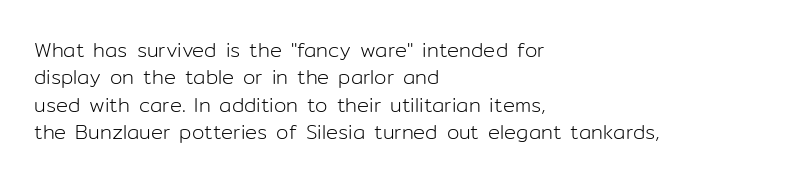
Q: Is the text bold? A: No.
Q: Is the text italic (slanted)? A: No, it is upright.
Q: Is the text underlined? A: No.
Q: How is the paragraph aligned? A: Left-aligned.
Q: Is the spacing between letters normal or unusually wide? A: Normal.
Q: Is the spacing between lines tight, normal or loose? A: Normal.
